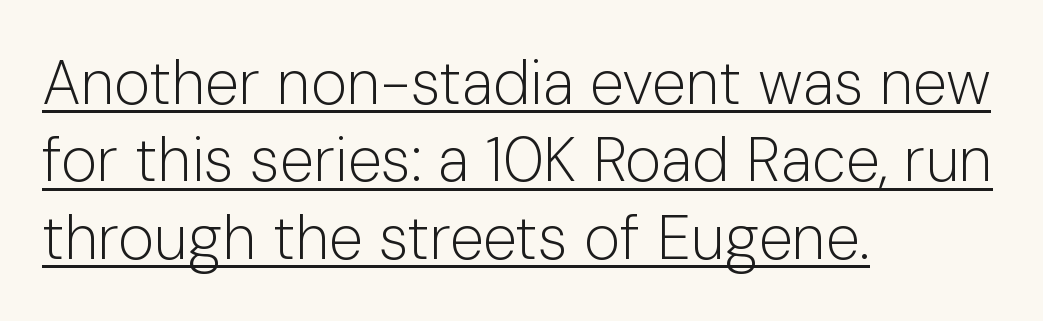
Q: Is the text bold? A: No.
Q: Is the text italic (slanted)? A: No, it is upright.
Q: Is the typeface a serif or a sans-serif typeface? A: Sans-serif.
Q: Is the text underlined? A: Yes.
Q: How is the paragraph aligned? A: Left-aligned.
Q: Is the spacing between letters normal or unusually wide? A: Normal.
Q: Is the spacing between lines tight, normal or loose? A: Normal.
Q: Width (condensed, normal, or wide)? A: Normal.
Q: Stroke contrast? A: Low.
Q: x-height? A: Medium.
Q: Monospaced? A: No.
